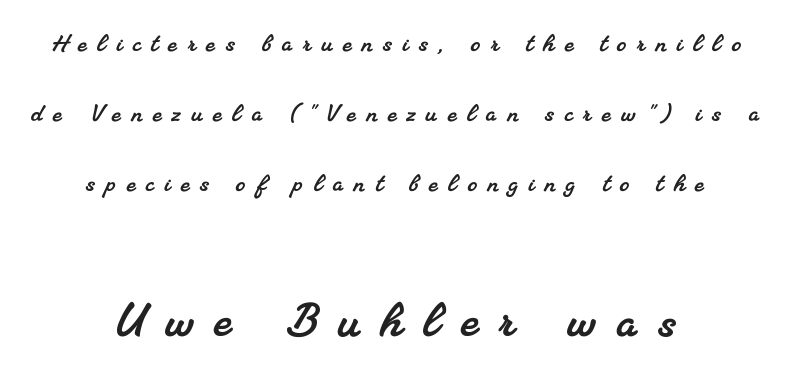
{"serif": "yes", "width": "normal", "stroke_contrast": "medium", "x_height": "small", "monospaced": "no", "underline": "no", "align": "center", "line_spacing": "loose", "line_spacing_ratio": 2.33, "letter_spacing": "wide", "letter_spacing_em": 0.36, "larger_block": "second", "size_ratio": 1.97, "glyph_px": 59}
